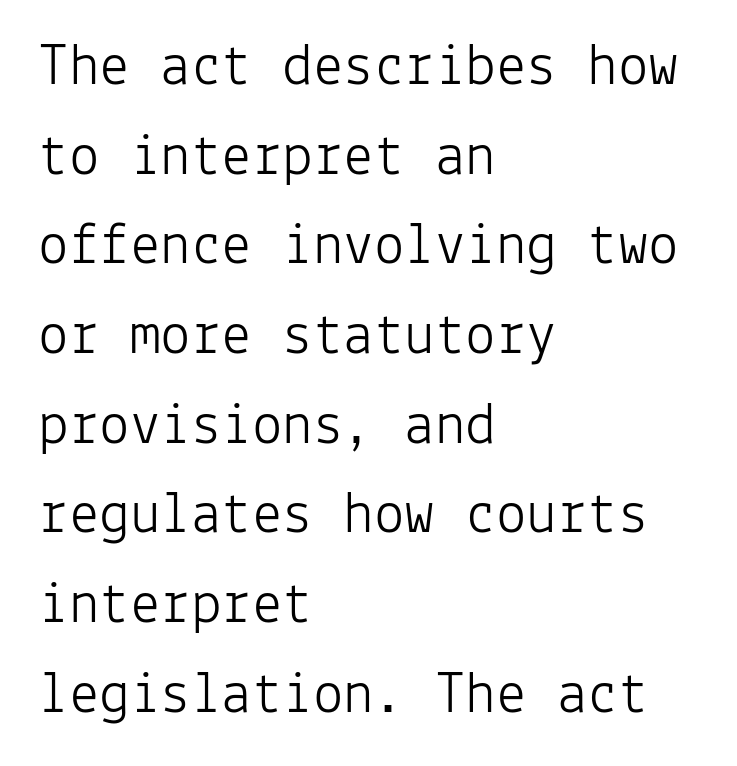
Q: Is the text bold? A: No.
Q: Is the text italic (slanted)? A: No, it is upright.
Q: Is the typeface a serif or a sans-serif typeface? A: Sans-serif.
Q: Is the text underlined? A: No.
Q: How is the paragraph aligned? A: Left-aligned.
Q: Is the spacing between letters normal or unusually wide? A: Normal.
Q: Is the spacing between lines tight, normal or loose? A: Normal.
Q: Width (condensed, normal, or wide)? A: Normal.
Q: Stroke contrast? A: Low.
Q: x-height? A: Medium.
Q: Monospaced? A: Yes.
